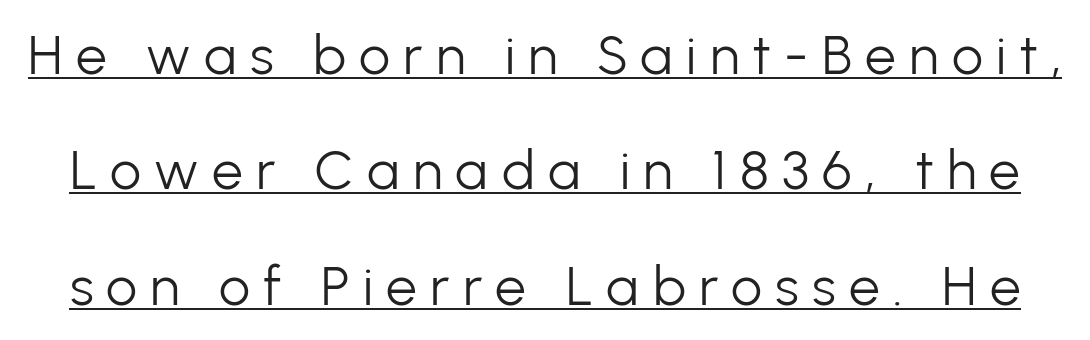
Is the type heavy? It reads as light-to-regular instead. Every stem runs plumb, perpendicular to the baseline. These lines are rendered in a variable-pitch font. The designer dialed line spacing up above the default.
